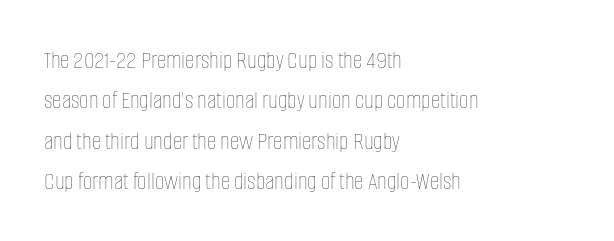
The image shows 26 px text type, upright; set left-aligned, normal line spacing (1.55x), normal letter spacing, not underlined.
